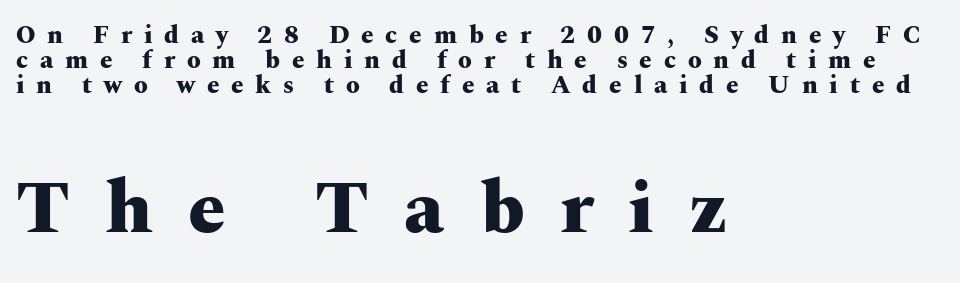
{"serif": "yes", "italic": "no", "bold": "yes", "weight": "heavy", "width": "wide", "stroke_contrast": "medium", "x_height": "medium", "monospaced": "no", "underline": "no", "align": "left", "line_spacing": "tight", "line_spacing_ratio": 1.01, "letter_spacing": "wide", "letter_spacing_em": 0.47, "larger_block": "second", "size_ratio": 3.0, "glyph_px": 75}
